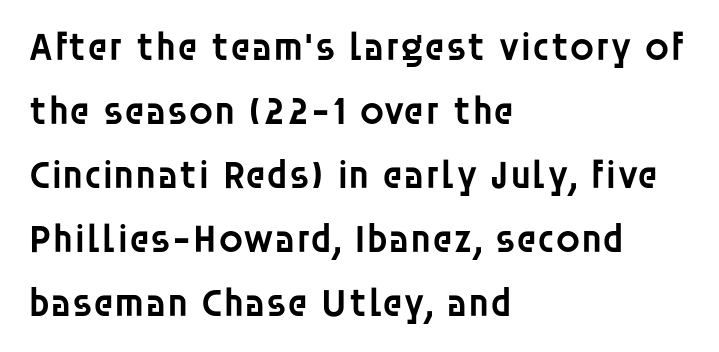
The letters sit at their default tracking, neither squeezed nor spread. Caption: semibold face, moderately heavy strokes. Observe the absence of serifs on each vertical stroke in this sample. Regular leading. This is the regular roman posture of the typeface.
